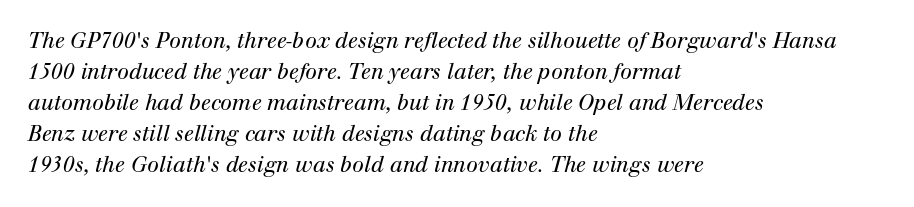
Q: Is the text bold? A: No.
Q: Is the text italic (slanted)? A: Yes, it leans right by about 12 degrees.
Q: Is the text underlined? A: No.
Q: How is the paragraph aligned? A: Left-aligned.
Q: Is the spacing between letters normal or unusually wide? A: Normal.
Q: Is the spacing between lines tight, normal or loose? A: Normal.
